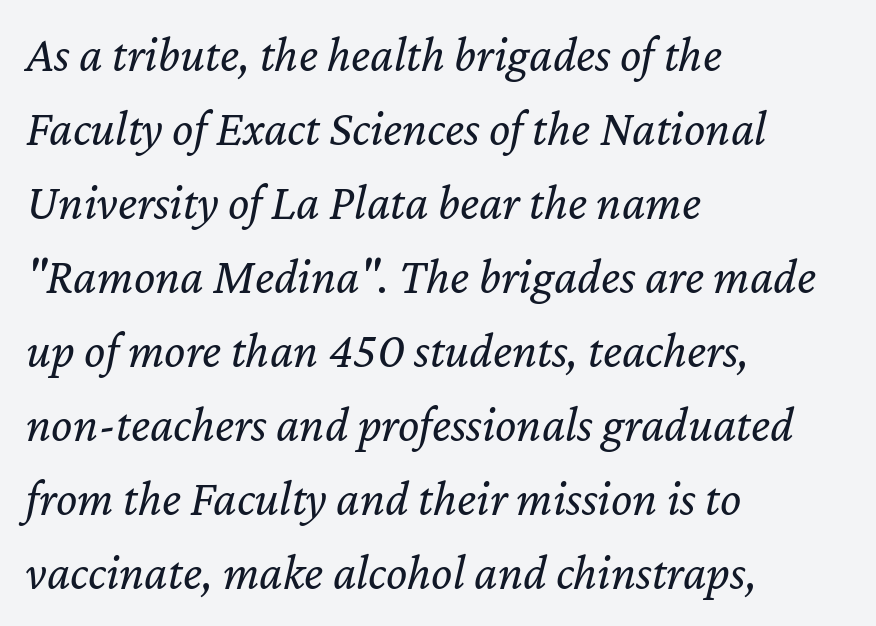
The image shows 50 px regular-weight type, italic (leaning right); set left-aligned, normal line spacing (1.48x), normal letter spacing, not underlined; low stroke contrast and a medium x-height.
